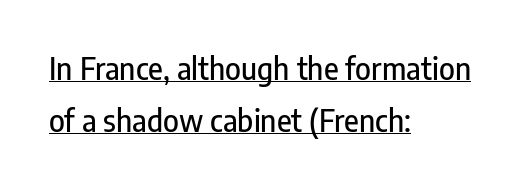
Are there feet on the stems? There aren't — it's a sans. Line beginnings align vertically; line endings do not. A continuous stroke trails under the words, as in a hyperlink. Spacing verdict: proportional, widths tailored to each character. Vertical strokes here are truly vertical.
